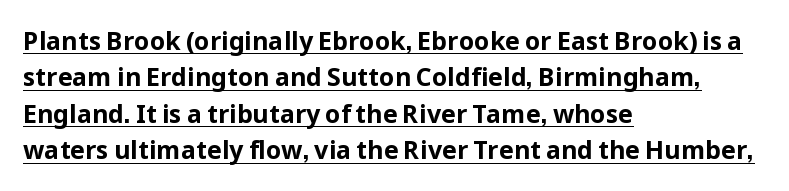
Letter spacing: default. Its strokes are broad and dark, the hallmark of bold type. Layout note: lines flush left. Tall strokes in this sample are plumb rather than angled. Whoever set this chose a conventional vertical rhythm.
